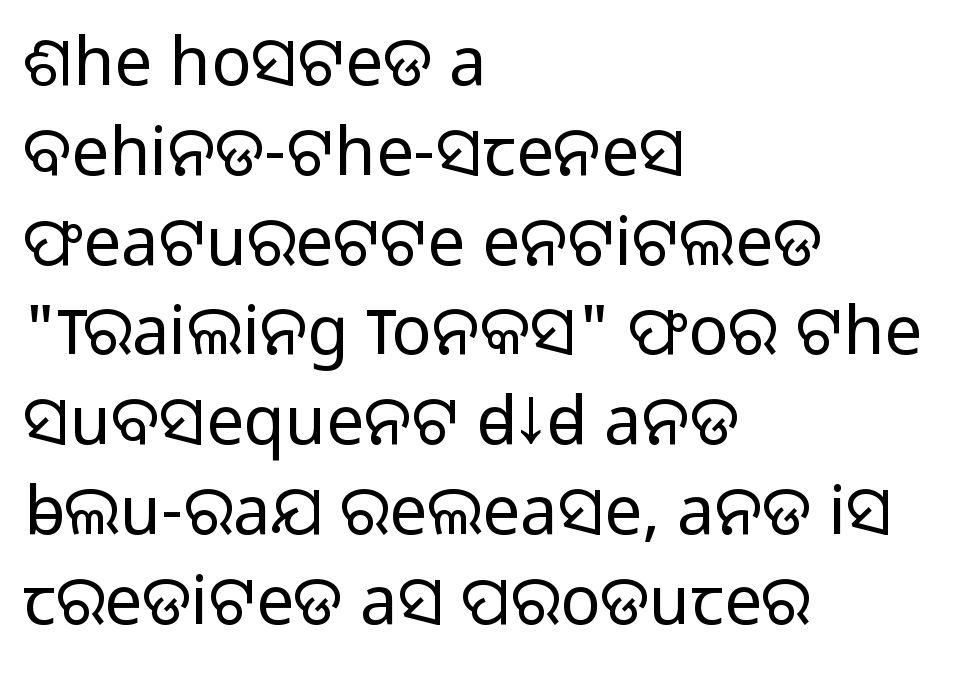
The image shows 67 px light sans-serif type, upright; set left-aligned, normal line spacing (1.34x), normal letter spacing, not underlined; low stroke contrast and a medium x-height.
